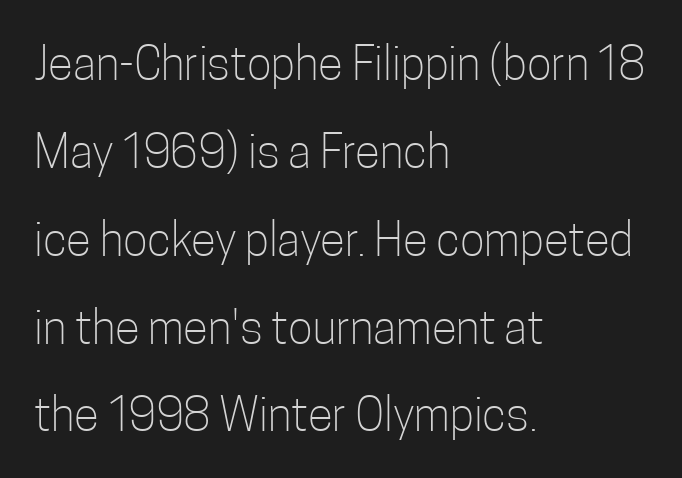
Looks like regular typesetting: each glyph gets only the width it needs. The words here are not underlined. Regarding leading, the lines here are spaced well apart. Horizontal alignment here is leftward, the default for most running prose. Caption: face not bold, strokes unweighted.
